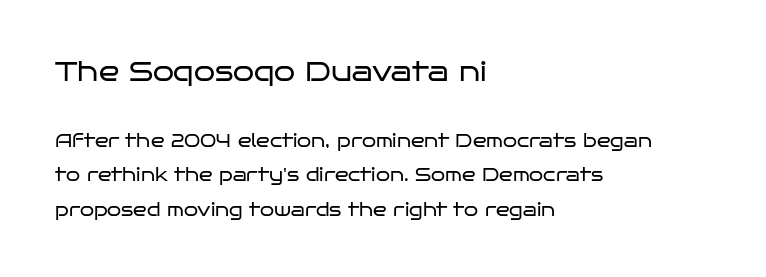
The image shows 27 px text type, upright; set left-aligned, loose line spacing (1.93x), normal letter spacing, not underlined; the first (top) block is 1.5x larger.
